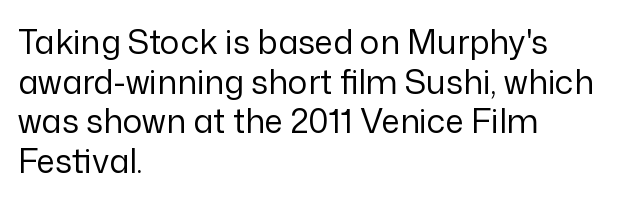
The image shows 33 px regular-weight sans-serif type, upright; set left-aligned, line spacing 1.2x, normal letter spacing, not underlined; low stroke contrast and a medium x-height.
